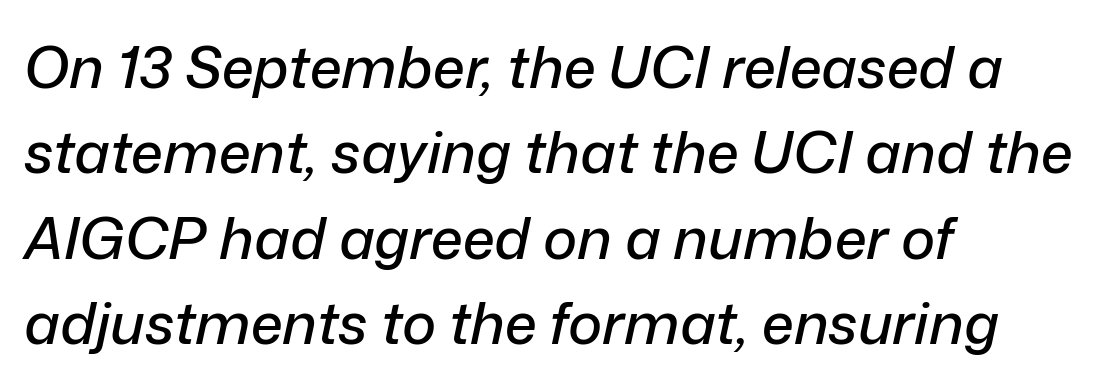
Q: Is the text italic (slanted)? A: Yes, it leans right by about 12 degrees.
Q: Is the text underlined? A: No.
Q: How is the paragraph aligned? A: Left-aligned.
Q: Is the spacing between letters normal or unusually wide? A: Normal.
Q: Is the spacing between lines tight, normal or loose? A: Normal.
Q: Width (condensed, normal, or wide)? A: Normal.
Q: Stroke contrast? A: Low.
Q: x-height? A: Medium.
Q: Monospaced? A: No.
